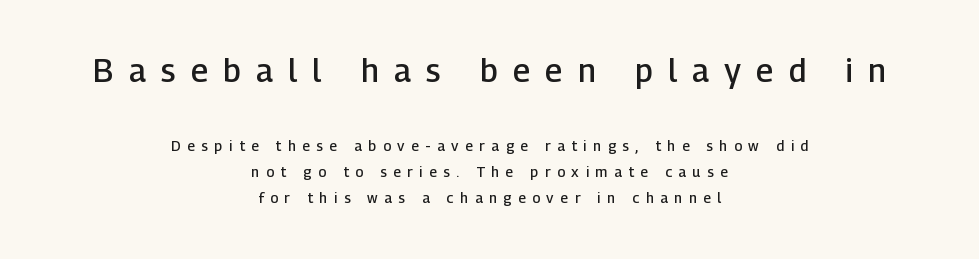
{"serif": "no", "italic": "no", "bold": "semi", "weight": "semibold", "width": "normal", "stroke_contrast": "low", "x_height": "medium", "monospaced": "no", "underline": "no", "align": "center", "line_spacing_ratio": 1.88, "letter_spacing": "wide", "letter_spacing_em": 0.48, "larger_block": "first", "size_ratio": 2.29, "glyph_px": 32}
